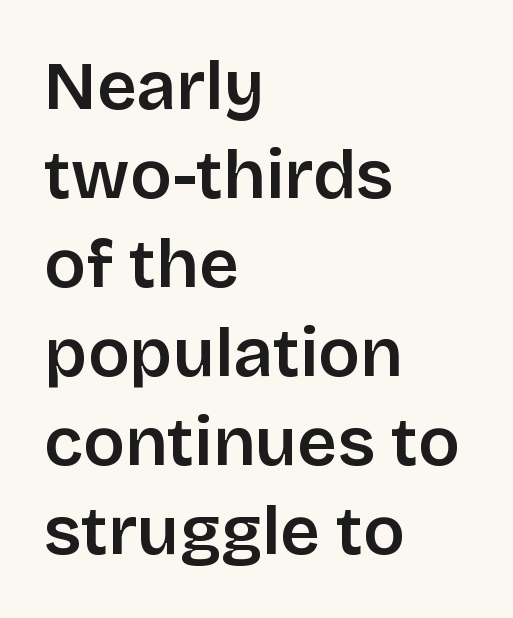
Students, this is semibold: more ink than regular, less than bold. The paragraph has a hard left edge and a soft right edge. These lines are rendered in a variable-pitch font. Every character sits straight up, as roman type does.
